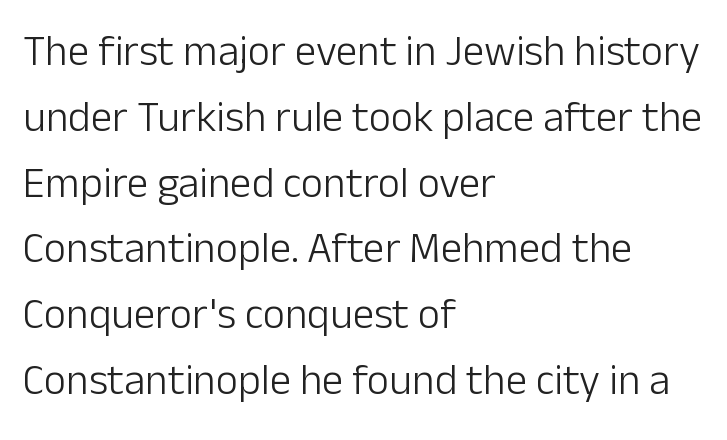
{"serif": "no", "italic": "no", "bold": "no", "weight": "light", "width": "normal", "stroke_contrast": "low", "x_height": "medium", "monospaced": "no", "underline": "no", "align": "left", "line_spacing": "normal", "line_spacing_ratio": 1.53, "letter_spacing": "normal", "letter_spacing_em": 0.0, "glyph_px": 43}
